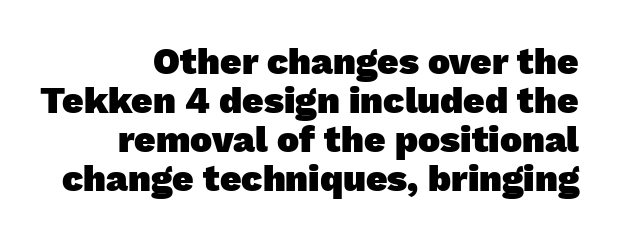
Think of a printed novel: that variable character pitch is what you see here. Beneath every word, the page is bare. Standard letterfit; no display-style spreading of the glyphs. Each new line begins almost immediately beneath the previous one.
